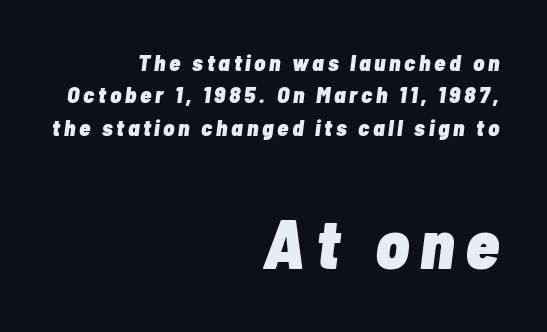
{"italic": "yes", "lean": "right", "slant_degrees": 7, "bold": "yes", "weight": "heavy", "width": "condensed", "stroke_contrast": "low", "x_height": "medium", "monospaced": "no", "underline": "no", "align": "right", "line_spacing": "normal", "line_spacing_ratio": 1.41, "larger_block": "second", "size_ratio": 3.0, "glyph_px": 69}
